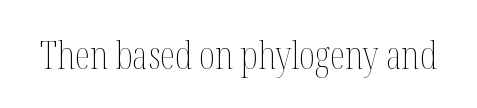
{"italic": "no", "bold": "no", "weight": "thin", "width": "condensed", "stroke_contrast": "medium", "x_height": "medium", "monospaced": "no", "underline": "no", "letter_spacing": "normal", "letter_spacing_em": 0.0, "glyph_px": 39}
